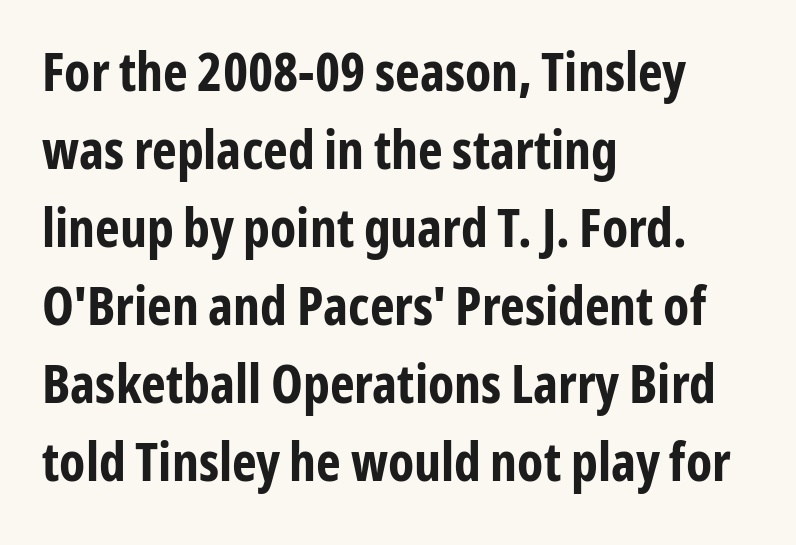
Q: Is the text bold? A: Yes.
Q: Is the text italic (slanted)? A: No, it is upright.
Q: Is the typeface a serif or a sans-serif typeface? A: Sans-serif.
Q: Is the text underlined? A: No.
Q: How is the paragraph aligned? A: Left-aligned.
Q: Is the spacing between letters normal or unusually wide? A: Normal.
Q: Is the spacing between lines tight, normal or loose? A: Normal.
Q: Width (condensed, normal, or wide)? A: Condensed.
Q: Stroke contrast? A: Low.
Q: x-height? A: Medium.
Q: Monospaced? A: No.
